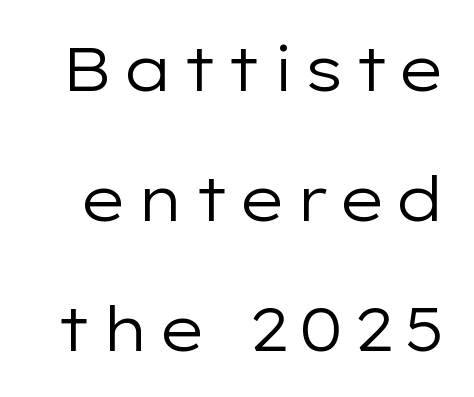
The image shows 62 px regular-weight, wide sans-serif type, upright; set loose line spacing (2.1x), not underlined; low stroke contrast and a medium x-height.
